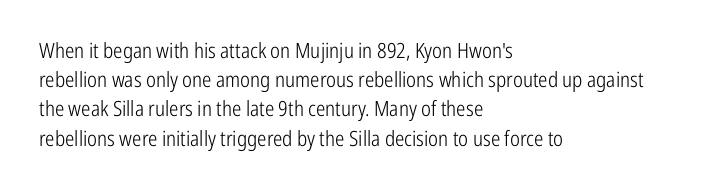
The image shows 21 px text type, upright; set left-aligned, normal line spacing (1.39x), normal letter spacing, not underlined.
